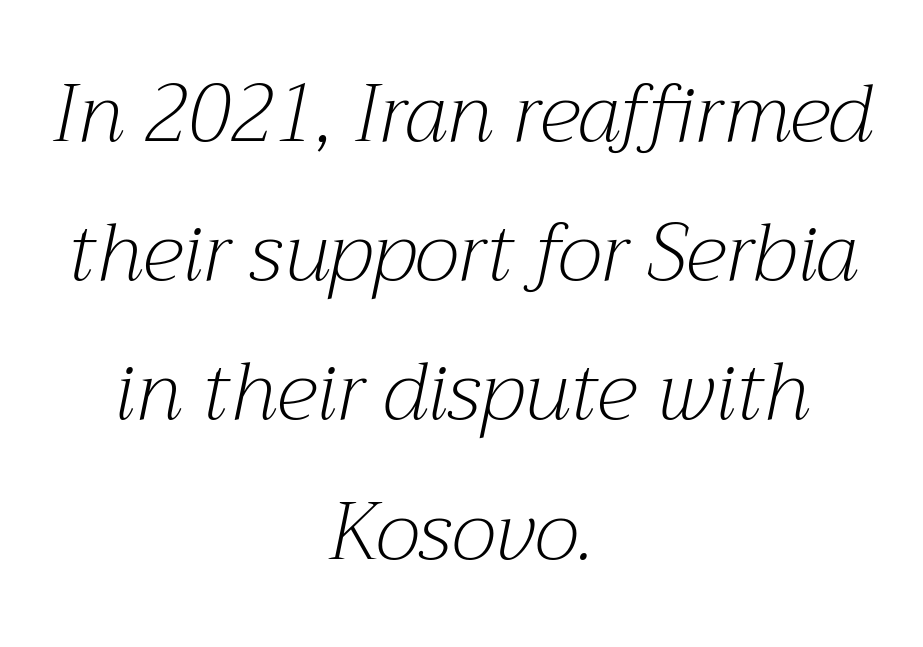
Beneath every word, the page is bare. Every row of glyphs is offset so its center matches the block's center. The type is set solid horizontally, with unmodified tracking. Look at the bottom of the vertical strokes: they flare into serifs here. Each letter keeps its own natural width here, so spacing adapts to shape.
